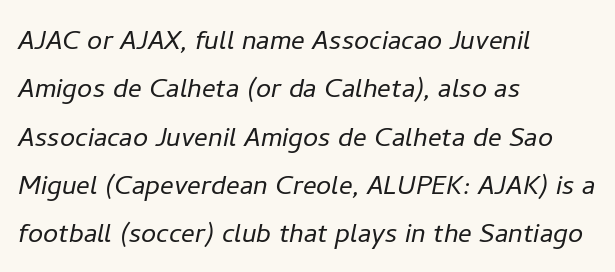
Stems and bowls with no extra thickness — not bold. Here the designer chose a conventional face with non-uniform glyph widths. Style check: oblique. Unmarked baselines from the first word to the last. Leading matches the norm, producing a regular column.
